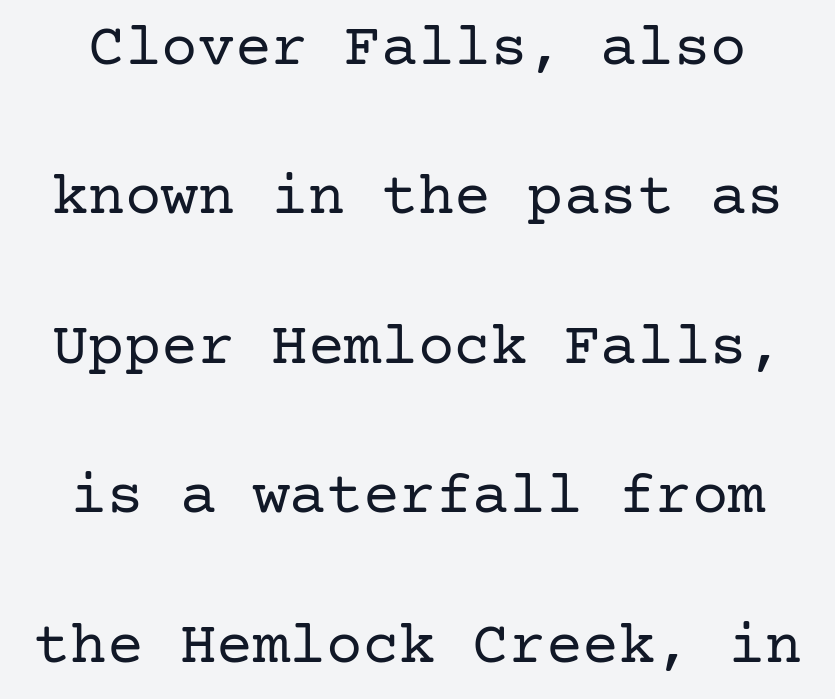
Q: Is the text bold? A: No.
Q: Is the text italic (slanted)? A: No, it is upright.
Q: Is the typeface a serif or a sans-serif typeface? A: Serif.
Q: Is the text underlined? A: No.
Q: Is the spacing between letters normal or unusually wide? A: Normal.
Q: Is the spacing between lines tight, normal or loose? A: Loose.
Q: Width (condensed, normal, or wide)? A: Normal.
Q: Stroke contrast? A: Low.
Q: x-height? A: Medium.
